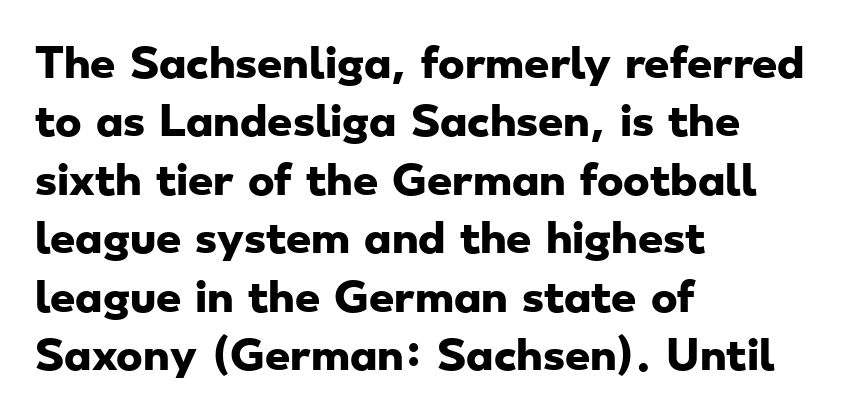
This rendering uses left alignment, leaving the right contour irregular. The tracking reads as untouched default to a designer's eye. Each row of text sits above clean, open space. Serifs: no, the terminals of the letterforms are clean. These lines are rendered in a variable-pitch font.
